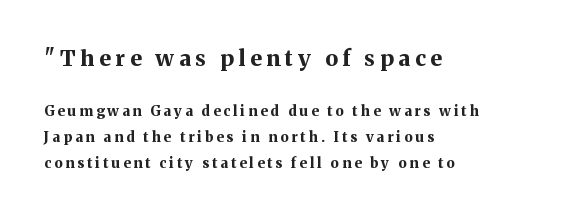
The image shows 22 px bold type, upright; set left-aligned, line spacing 1.85x, unusually wide letter spacing (+0.22 em), not underlined; the first (top) block is 1.57x larger.
